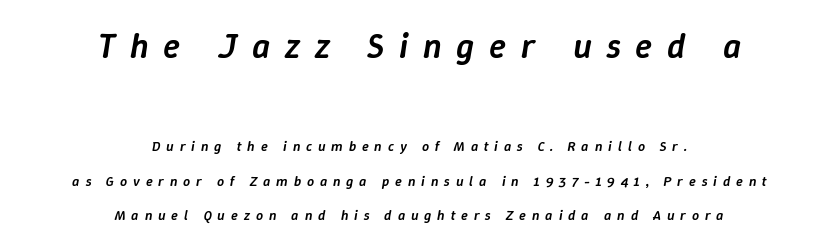
The image shows 35 px semibold type, italic (leaning right); set centered, loose line spacing (2.46x), unusually wide letter spacing (+0.42 em), not underlined; the first (top) block is 2.5x larger; low stroke contrast and a medium x-height.
